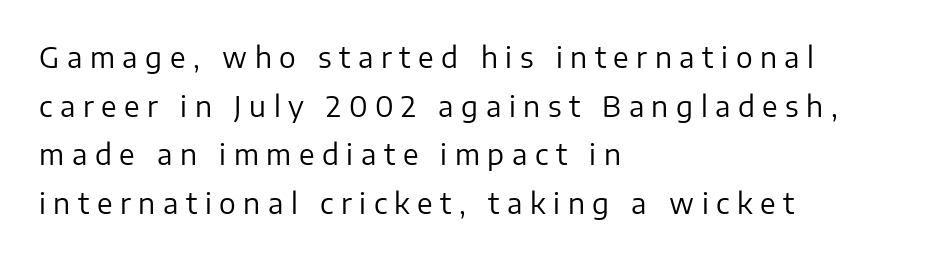
{"serif": "no", "italic": "no", "bold": "no", "weight": "regular", "width": "normal", "stroke_contrast": "low", "x_height": "medium", "monospaced": "no", "underline": "no", "align": "left", "line_spacing_ratio": 1.74, "letter_spacing": "wide", "letter_spacing_em": 0.27, "glyph_px": 28}
